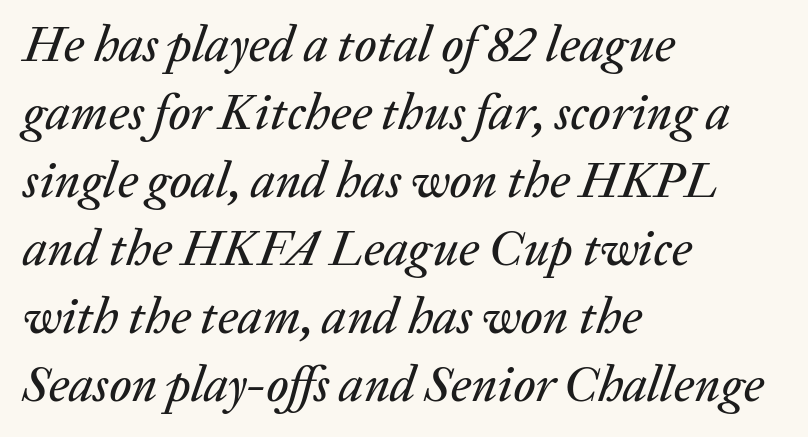
Q: Is the text italic (slanted)? A: Yes, it leans right by about 20 degrees.
Q: Is the text underlined? A: No.
Q: How is the paragraph aligned? A: Left-aligned.
Q: Is the spacing between letters normal or unusually wide? A: Normal.
Q: Is the spacing between lines tight, normal or loose? A: Normal.
Q: Width (condensed, normal, or wide)? A: Normal.
Q: Stroke contrast? A: Low.
Q: x-height? A: Medium.
Q: Monospaced? A: No.
